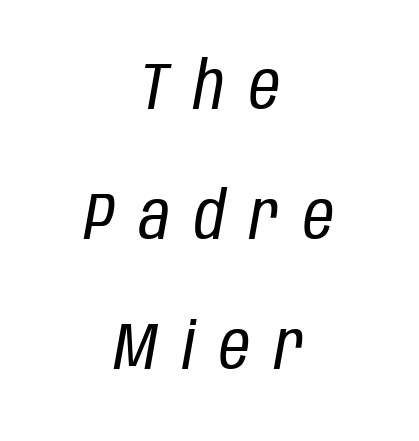
Someone cranked the tracking dial way up on this one. Emphasis-style slanted type is in use. Spacing verdict: proportional, widths tailored to each character. Short and long lines alike share a common midpoint. A clean baseline with only descenders dipping below it.
